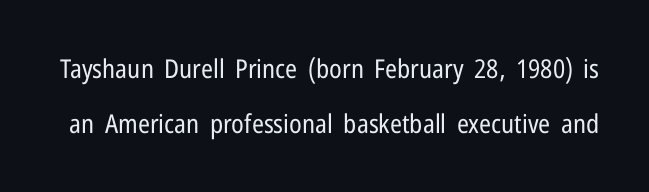
The block of text is sparse from top to bottom, with ample space between rows. Letters rest on an invisible, unmarked baseline. Each word holds together tightly as a unit, with standard inter-letter gaps. The font sits on the lighter half of the weight spectrum, regular included.
